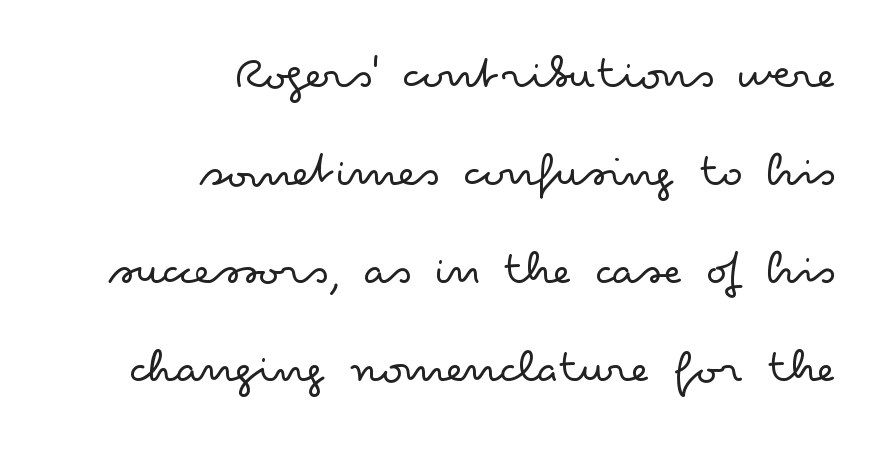
Is this a sans? Yes — the strokes have no serifs. Tall strokes in this sample are plumb rather than angled. Notice the wide empty band between every row — that's loose leading. The gap between lines stays unmarked. A typesetter would call this zero additional tracking. Proportional: the letters do not fall into vertical columns.
